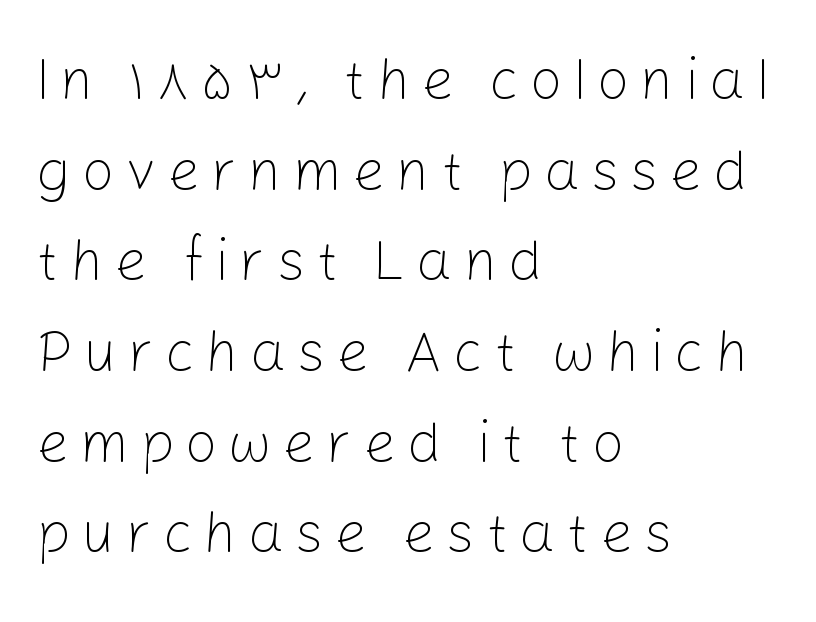
The image shows 57 px light sans-serif type, upright; set left-aligned, normal line spacing (1.59x), not underlined; low stroke contrast and a medium x-height.
